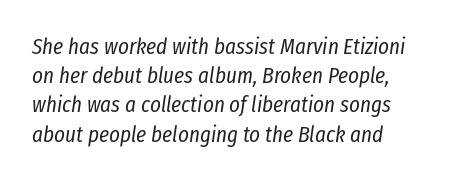
The image shows 23 px text type, italic (leaning right); set normal line spacing (1.27x), normal letter spacing, not underlined.
